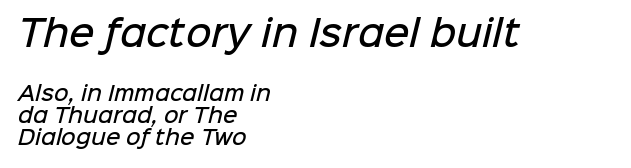
{"serif": "no", "bold": "semi", "weight": "semibold", "width": "normal", "stroke_contrast": "low", "x_height": "medium", "monospaced": "no", "underline": "no", "align": "left", "line_spacing": "tight", "line_spacing_ratio": 1.1, "letter_spacing": "normal", "letter_spacing_em": 0.0, "larger_block": "first", "size_ratio": 1.75, "glyph_px": 35}
